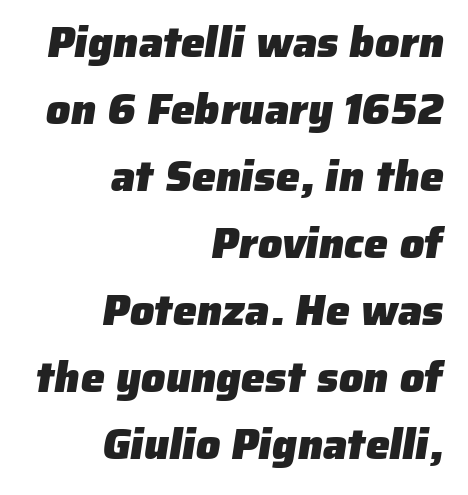
Q: Is the text bold? A: Yes.
Q: Is the typeface a serif or a sans-serif typeface? A: Sans-serif.
Q: Is the text underlined? A: No.
Q: How is the paragraph aligned? A: Right-aligned.
Q: Is the spacing between letters normal or unusually wide? A: Normal.
Q: Is the spacing between lines tight, normal or loose? A: Normal.
Q: Width (condensed, normal, or wide)? A: Normal.
Q: Stroke contrast? A: Low.
Q: x-height? A: Medium.
Q: Monospaced? A: No.
